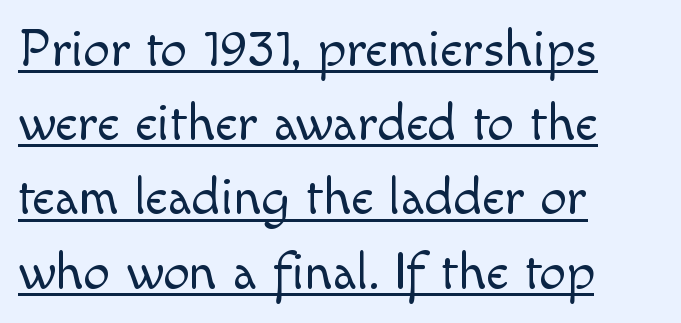
The paragraph shown leans on its left margin. The type is set solid horizontally, with unmodified tracking. Decoration check: the copy is underlined. Horizontal bands of white between lines are of average thickness.
